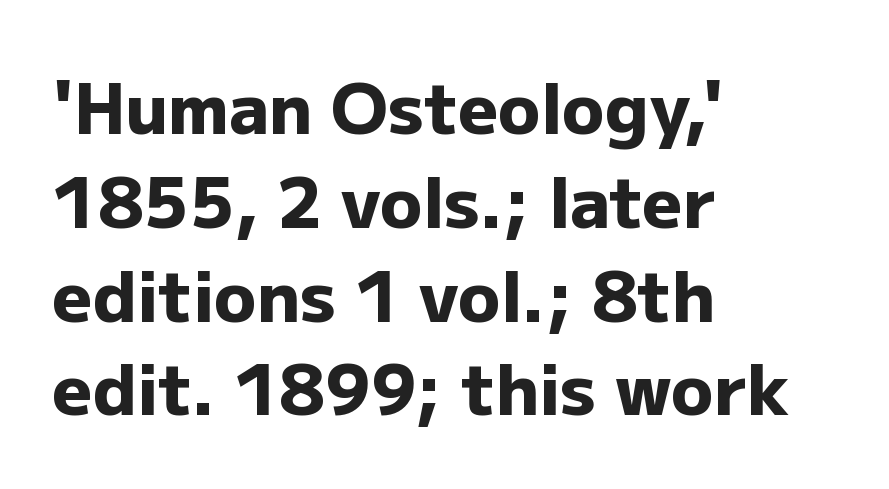
Nope, no serifs anywhere on these letters. Spacing between characters is what you'd get straight out of the box. The passage shown is emphatically bold. Words float on clear page, feet unadorned.
